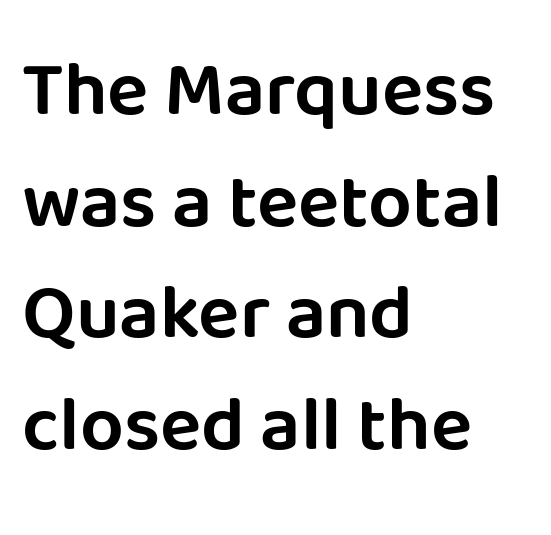
{"serif": "no", "italic": "no", "width": "normal", "stroke_contrast": "low", "x_height": "large", "monospaced": "no", "underline": "no", "align": "left", "line_spacing": "normal", "line_spacing_ratio": 1.45, "letter_spacing": "normal", "letter_spacing_em": 0.0, "glyph_px": 77}
